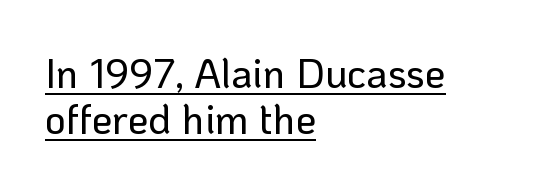
The image shows 41 px sans-serif type, upright; set left-aligned, tight line spacing (1.12x), normal letter spacing, underlined; low stroke contrast and a medium x-height.
